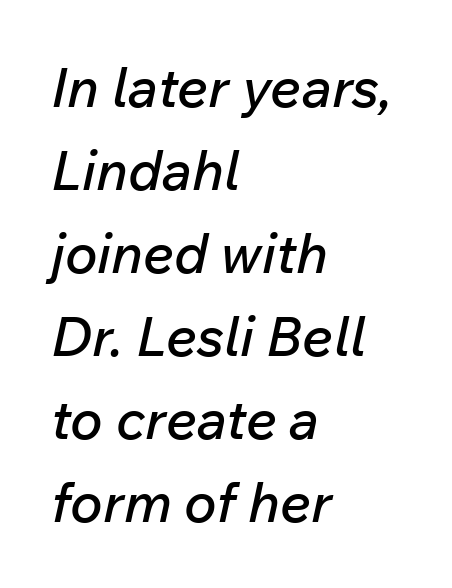
Does the copy run flush right? No — it runs flush left. Has an underline been added? It has not. This block has exactly the height ordinary leading produces. Students, note that the glyphs here touch the page at normal intervals.
